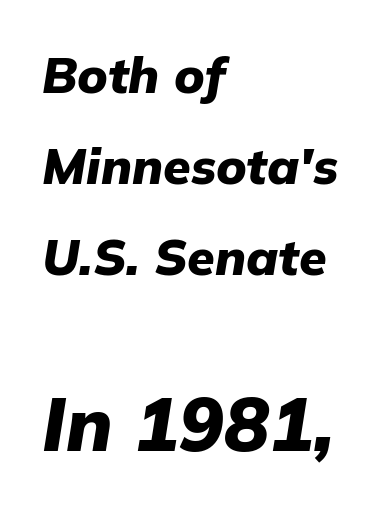
The image shows 75 px heavy type, italic (leaning right); set left-aligned, line spacing 1.82x, normal letter spacing, not underlined; the second (bottom) block is 1.5x larger; low stroke contrast and a medium x-height.
